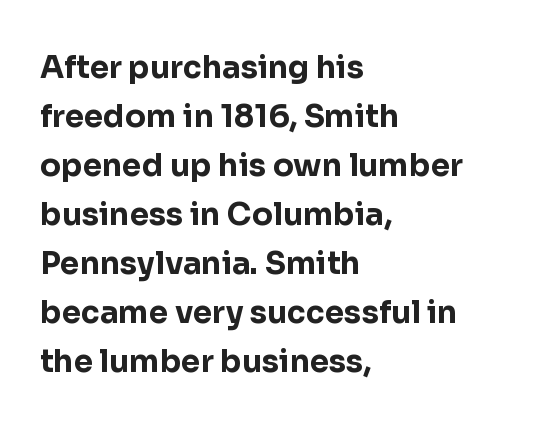
The image shows 31 px bold sans-serif type, upright; set left-aligned, normal line spacing (1.58x), normal letter spacing, not underlined; low stroke contrast and a medium x-height.
